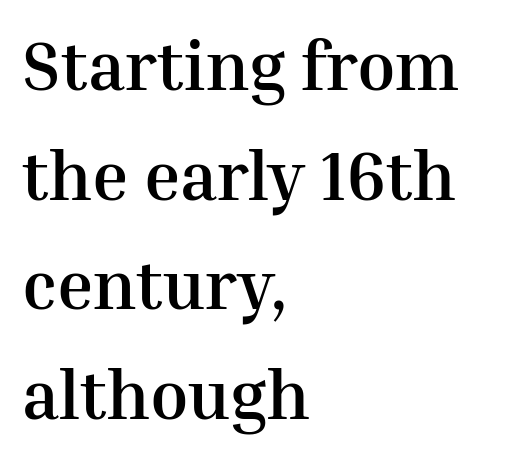
{"serif": "yes", "italic": "no", "bold": "yes", "weight": "semibold", "width": "normal", "stroke_contrast": "medium", "x_height": "medium", "monospaced": "no", "underline": "no", "align": "left", "line_spacing": "normal", "line_spacing_ratio": 1.59, "letter_spacing": "normal", "letter_spacing_em": 0.0, "glyph_px": 69}
